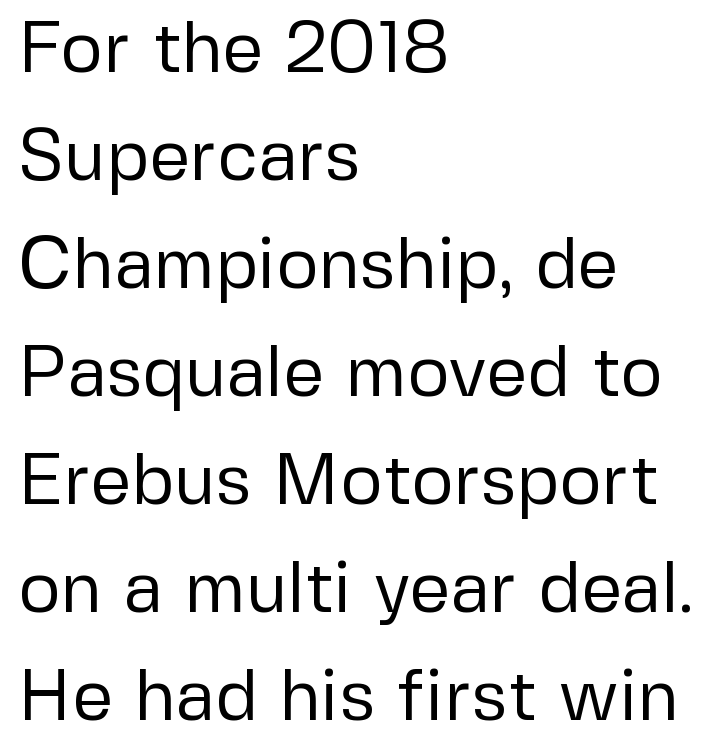
Regarding leading, the lines here are spaced in the standard way. The face looks like a standard text weight, possibly lighter. The designer went with a sans here, leaving each stem footless. Horizontally, the lines are justified to the leading edge only.
